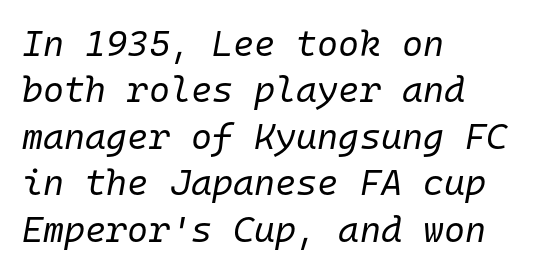
{"italic": "yes", "lean": "right", "slant_degrees": 10, "bold": "no", "weight": "regular", "width": "normal", "stroke_contrast": "low", "x_height": "medium", "monospaced": "yes", "underline": "no", "align": "left", "line_spacing": "normal", "line_spacing_ratio": 1.29, "letter_spacing": "normal", "letter_spacing_em": 0.0, "glyph_px": 36}
